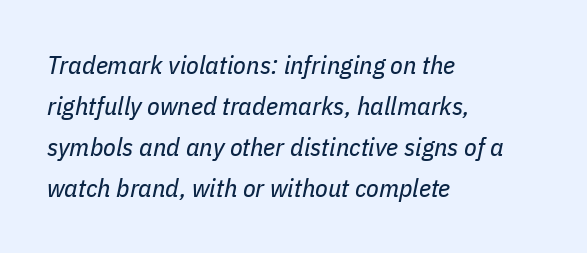
Q: Is the text bold? A: No.
Q: Is the text italic (slanted)? A: Yes, it leans right by about 11 degrees.
Q: Is the text underlined? A: No.
Q: How is the paragraph aligned? A: Left-aligned.
Q: Is the spacing between letters normal or unusually wide? A: Normal.
Q: Is the spacing between lines tight, normal or loose? A: Normal.
